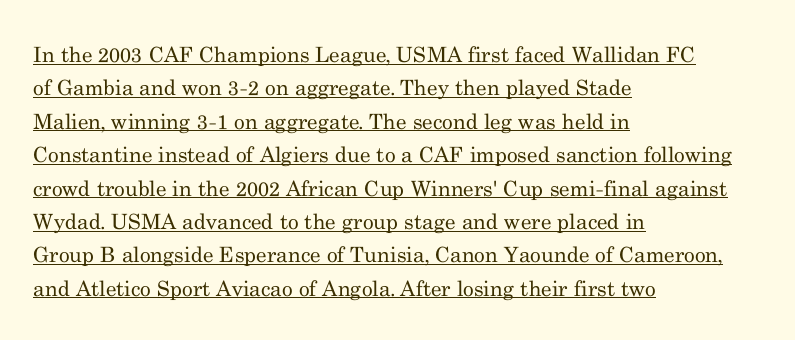
{"italic": "no", "bold": "no", "underline": "yes", "align": "left", "line_spacing": "normal", "line_spacing_ratio": 1.59, "letter_spacing": "normal", "letter_spacing_em": 0.0, "glyph_px": 21}
